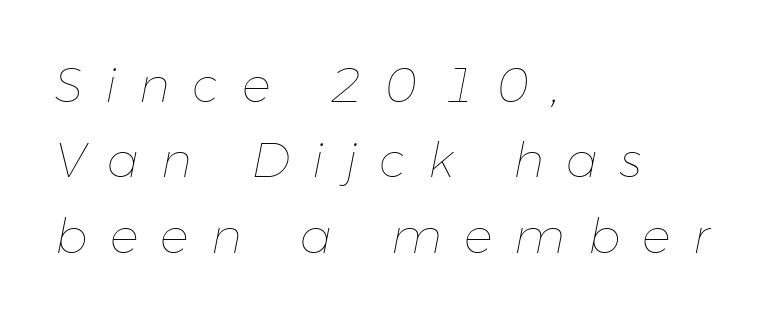
Q: Is the text bold? A: No.
Q: Is the text italic (slanted)? A: Yes, it leans right by about 11 degrees.
Q: Is the text underlined? A: No.
Q: How is the paragraph aligned? A: Left-aligned.
Q: Is the spacing between letters normal or unusually wide? A: Unusually wide.
Q: Is the spacing between lines tight, normal or loose? A: Normal.
Q: Width (condensed, normal, or wide)? A: Normal.
Q: Stroke contrast? A: Low.
Q: x-height? A: Medium.
Q: Monospaced? A: No.
